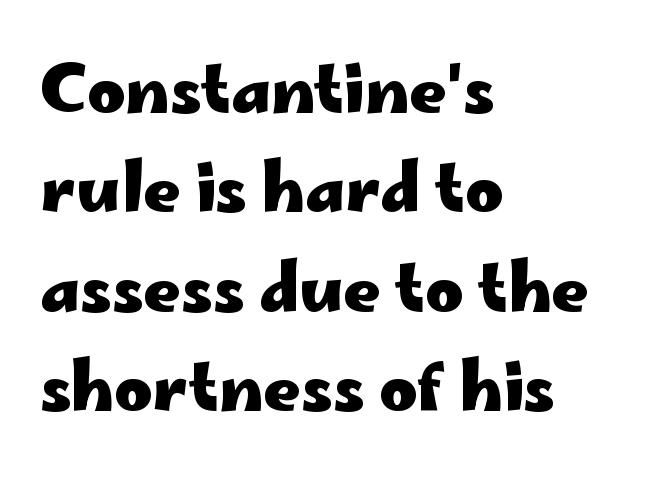
If you drew a line through each stem, it would be perfectly vertical. You'd pick this weight for a headline — it's a proper bold. Each new line begins a customary step beneath the previous one. This sample has the flowing, uneven cadence of proportional lettering. Grotesque or geometric, the face here clearly has no serifs.
